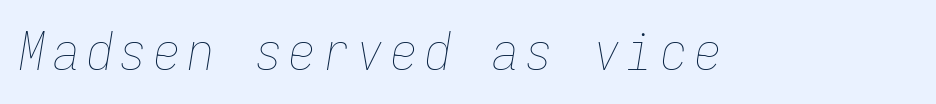
The image shows 52 px thin, condensed type, italic (leaning right), monospaced; set not underlined; low stroke contrast and a medium x-height.
